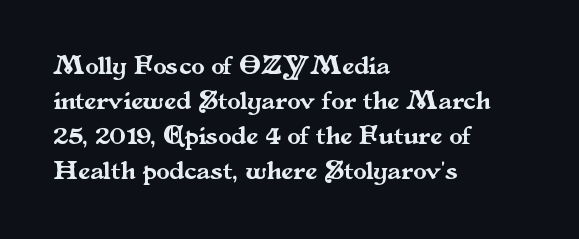
Q: Is the text italic (slanted)? A: No, it is upright.
Q: Is the text underlined? A: No.
Q: How is the paragraph aligned? A: Left-aligned.
Q: Is the spacing between letters normal or unusually wide? A: Normal.
Q: Is the spacing between lines tight, normal or loose? A: Normal.
